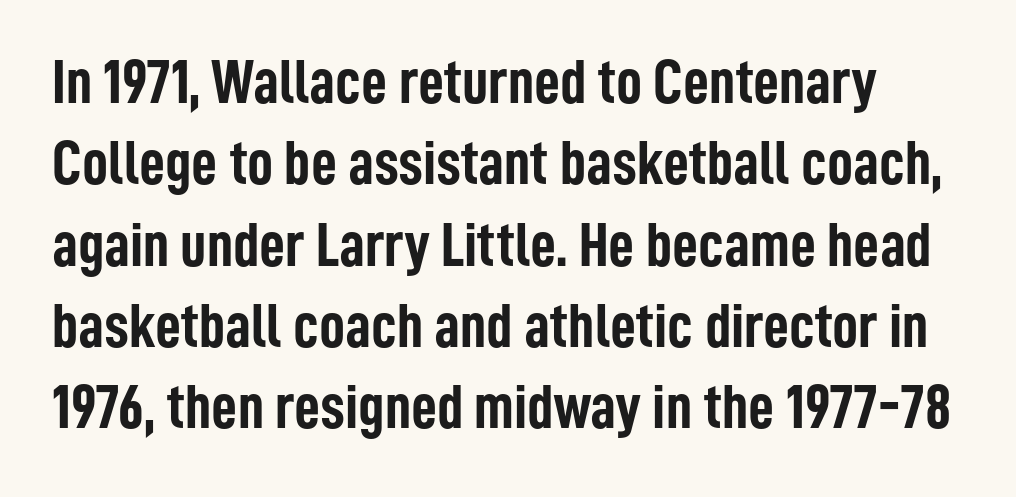
Q: Is the text bold? A: Yes.
Q: Is the text italic (slanted)? A: No, it is upright.
Q: Is the typeface a serif or a sans-serif typeface? A: Sans-serif.
Q: Is the text underlined? A: No.
Q: Is the spacing between letters normal or unusually wide? A: Normal.
Q: Is the spacing between lines tight, normal or loose? A: Normal.
Q: Width (condensed, normal, or wide)? A: Condensed.
Q: Stroke contrast? A: Low.
Q: x-height? A: Medium.
Q: Monospaced? A: No.
